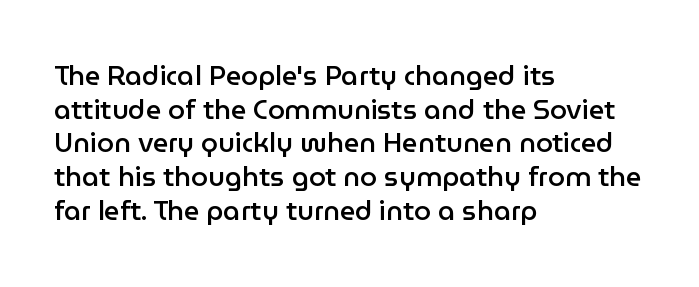
{"italic": "no", "bold": "semi", "underline": "no", "align": "left", "line_spacing": "normal", "line_spacing_ratio": 1.25, "letter_spacing": "normal", "letter_spacing_em": 0.0, "glyph_px": 27}
